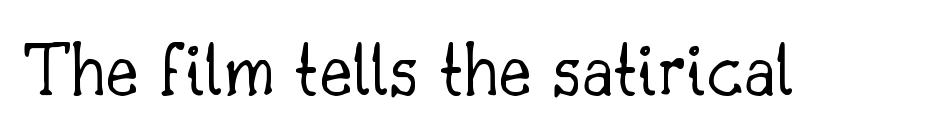
{"italic": "no", "bold": "no", "weight": "light", "width": "normal", "stroke_contrast": "low", "x_height": "small", "monospaced": "no", "underline": "no", "letter_spacing": "normal", "letter_spacing_em": 0.0, "glyph_px": 80}
